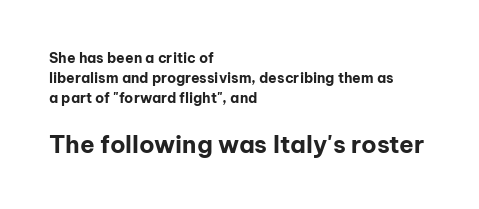
{"italic": "no", "bold": "yes", "underline": "no", "align": "left", "line_spacing": "normal", "line_spacing_ratio": 1.44, "letter_spacing": "normal", "letter_spacing_em": 0.0, "larger_block": "second", "size_ratio": 1.71, "glyph_px": 24}
